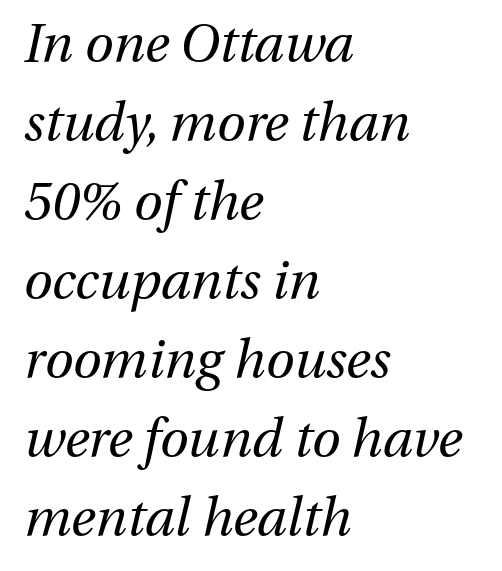
The image shows 52 px regular-weight type, italic (leaning right); set left-aligned, normal line spacing (1.52x), normal letter spacing, not underlined; medium stroke contrast and a medium x-height.
